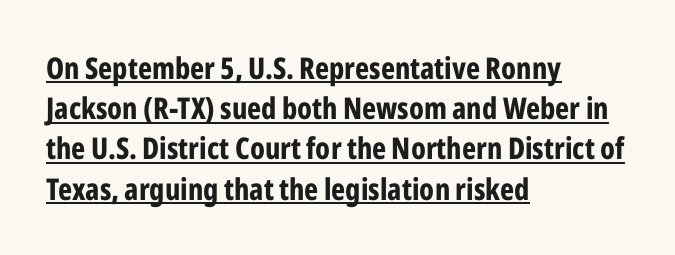
The image shows 30 px bold, condensed sans-serif type, upright; set left-aligned, normal line spacing (1.34x), normal letter spacing, underlined; low stroke contrast and a medium x-height.
